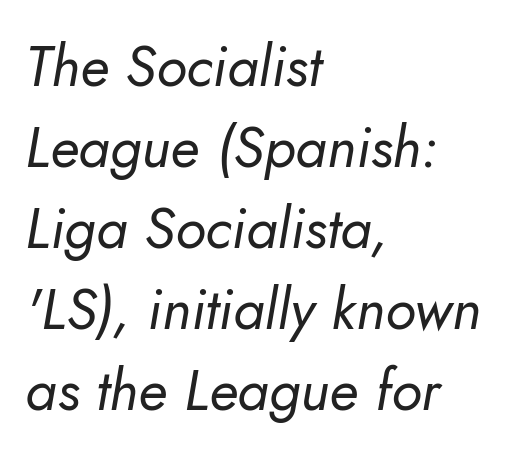
{"italic": "yes", "lean": "right", "slant_degrees": 10, "bold": "no", "weight": "regular", "width": "normal", "stroke_contrast": "low", "x_height": "small", "monospaced": "no", "underline": "no", "align": "left", "line_spacing": "normal", "line_spacing_ratio": 1.42, "letter_spacing": "normal", "letter_spacing_em": 0.0, "glyph_px": 57}
